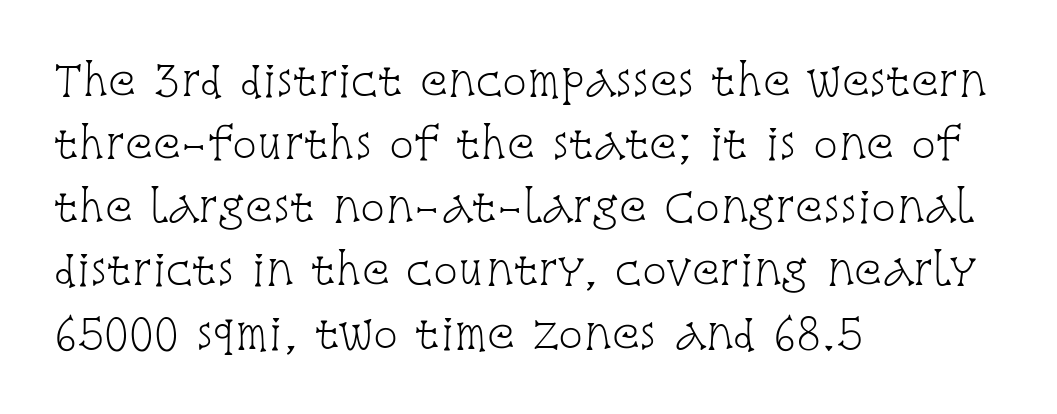
{"serif": "yes", "italic": "no", "bold": "no", "weight": "light", "width": "condensed", "stroke_contrast": "low", "x_height": "large", "monospaced": "no", "underline": "no", "align": "left", "line_spacing": "normal", "line_spacing_ratio": 1.54, "letter_spacing": "normal", "letter_spacing_em": 0.0, "glyph_px": 41}
